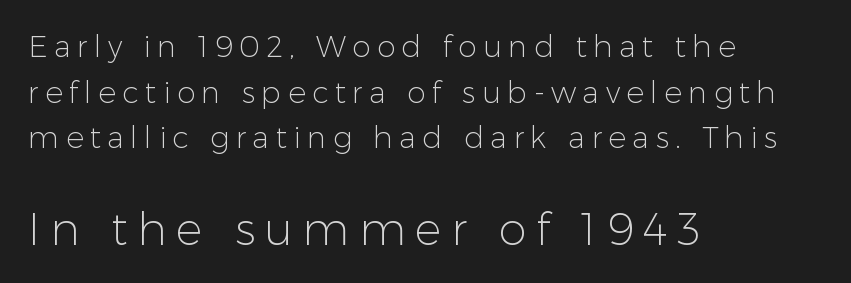
The image shows 45 px light sans-serif type, upright; set left-aligned, normal line spacing (1.52x), unusually wide letter spacing (+0.21 em), not underlined; the second (bottom) block is 1.5x larger; low stroke contrast and a medium x-height.
